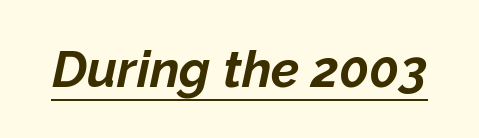
The image shows 51 px bold type, italic (leaning right); set normal letter spacing, underlined; low stroke contrast and a medium x-height.
